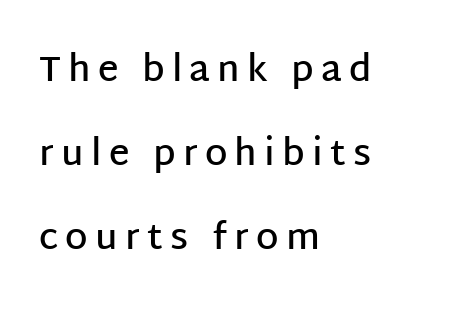
Caption: multi-line text, flush left, ragged right. Short note: letters widely spaced. Does the lettering tilt? It doesn't — this is upright. The string is rendered with underlining switched off. Stems and bowls a touch heavier than normal — semibold. The lines are spread far apart with generous leading.
